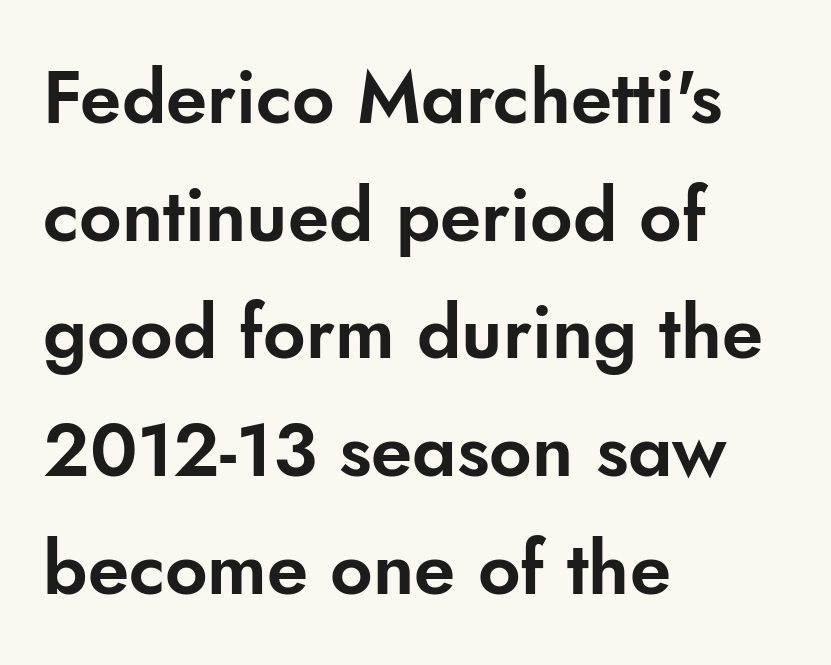
Here the designer chose a conventional face with non-uniform glyph widths. Descenders hang freely into open space. These lines are composed in type without serifs. Compared with typical paragraphs, the rows here are spaced about the same. The letterforms sit shoulder to shoulder at normal distance.
